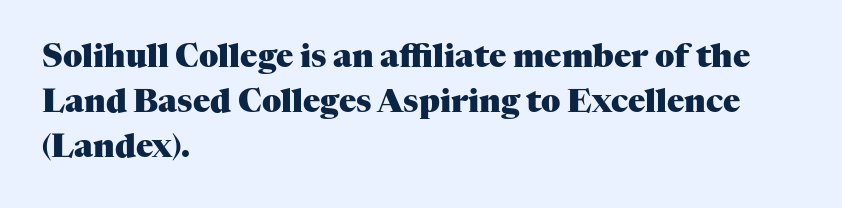
Normally led — the rows are evenly, conventionally spaced. It's the straight-up-and-down kind of type. The type is set solid horizontally, with unmodified tracking. You could not count columns in this text — the font is proportionally spaced.
